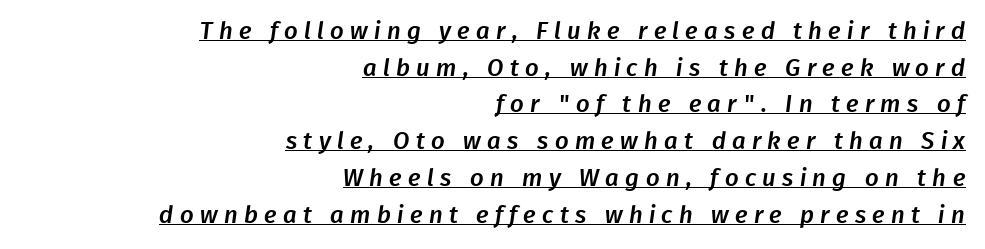
{"underline": "yes", "align": "right", "line_spacing": "normal", "line_spacing_ratio": 1.53, "letter_spacing": "wide", "letter_spacing_em": 0.26, "glyph_px": 24}
